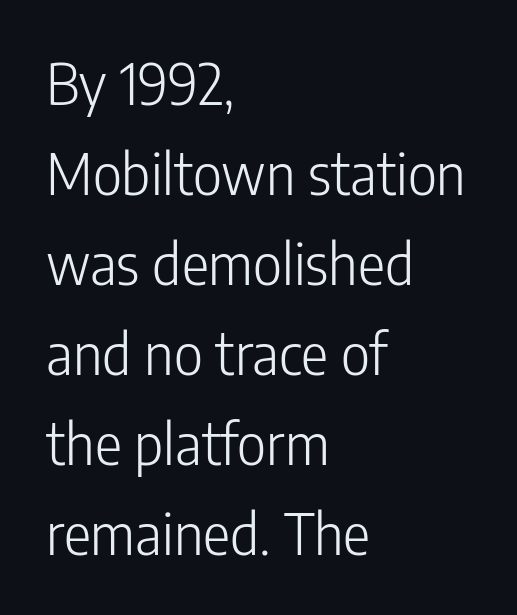
Q: Is the text bold? A: No.
Q: Is the text italic (slanted)? A: No, it is upright.
Q: Is the typeface a serif or a sans-serif typeface? A: Sans-serif.
Q: Is the text underlined? A: No.
Q: How is the paragraph aligned? A: Left-aligned.
Q: Is the spacing between letters normal or unusually wide? A: Normal.
Q: Is the spacing between lines tight, normal or loose? A: Normal.
Q: Width (condensed, normal, or wide)? A: Condensed.
Q: Stroke contrast? A: Low.
Q: x-height? A: Medium.
Q: Monospaced? A: No.
